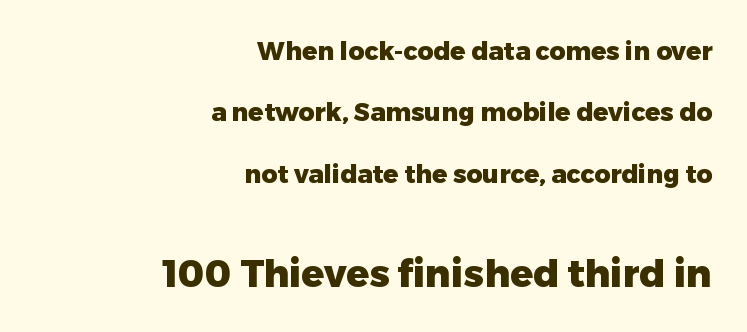
The image shows 38 px heavy sans-serif type, upright; set right-aligned, loose line spacing (2.46x), normal letter spacing, not underlined; the second (bottom) block is 1.52x larger; low stroke contrast and a medium x-height.
